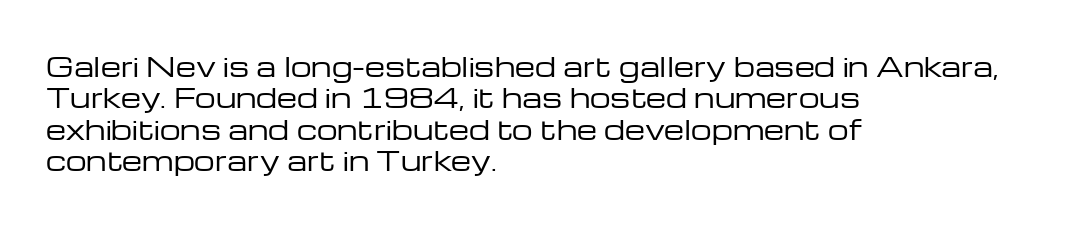
What stands out about the letter spacing? Nothing — it is the standard amount. The rendering anchors every line to the left-hand side. A light-to-regular cut is what we see here. Ordinary non-slanted type is in use.
